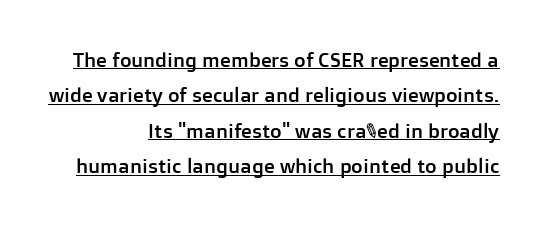
The image shows 20 px text type, upright; set right-aligned, line spacing 1.77x, normal letter spacing, underlined.
